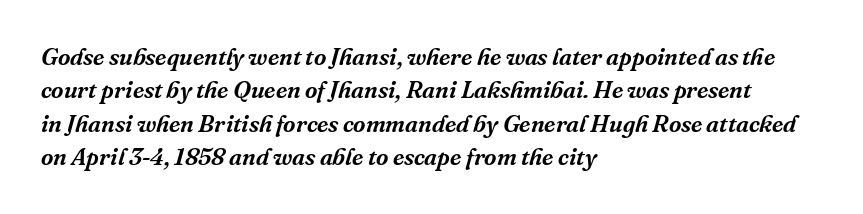
{"italic": "yes", "lean": "right", "slant_degrees": 16, "underline": "no", "align": "left", "line_spacing": "normal", "line_spacing_ratio": 1.39, "letter_spacing": "normal", "letter_spacing_em": 0.0, "glyph_px": 24}
